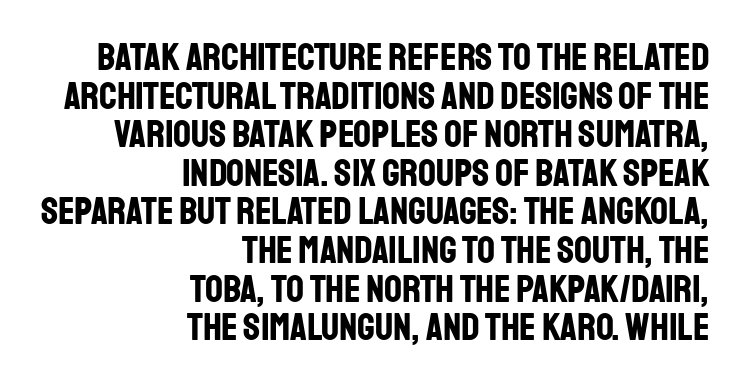
The image shows 39 px bold, condensed sans-serif type, upright; set right-aligned, tight line spacing (0.99x), normal letter spacing, not underlined; low stroke contrast and a large x-height.
